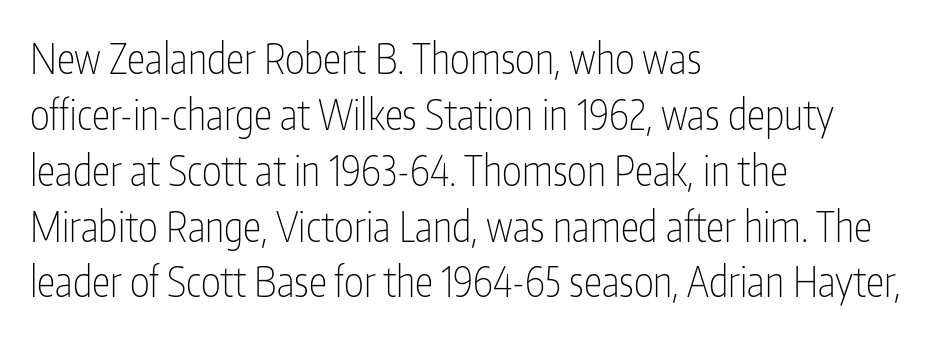
{"serif": "no", "italic": "no", "bold": "no", "weight": "thin", "width": "condensed", "stroke_contrast": "low", "x_height": "medium", "monospaced": "no", "underline": "no", "align": "left", "line_spacing": "normal", "line_spacing_ratio": 1.33, "letter_spacing": "normal", "letter_spacing_em": 0.0, "glyph_px": 42}
